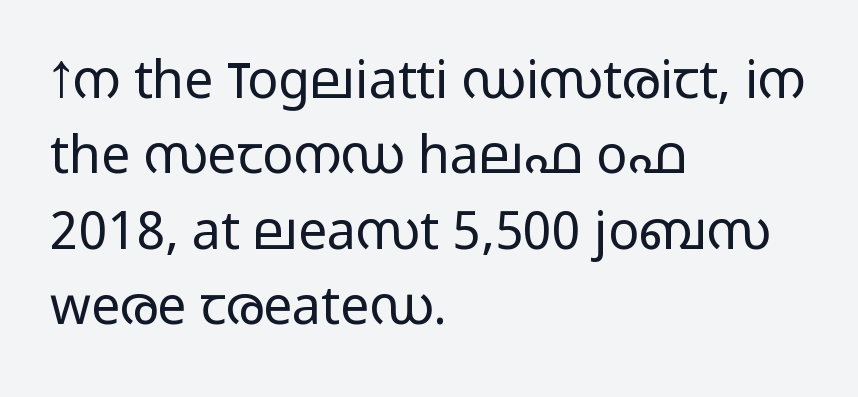
The image shows 52 px light, wide sans-serif type, upright; set left-aligned, normal line spacing (1.45x), normal letter spacing, not underlined; low stroke contrast and a medium x-height.
